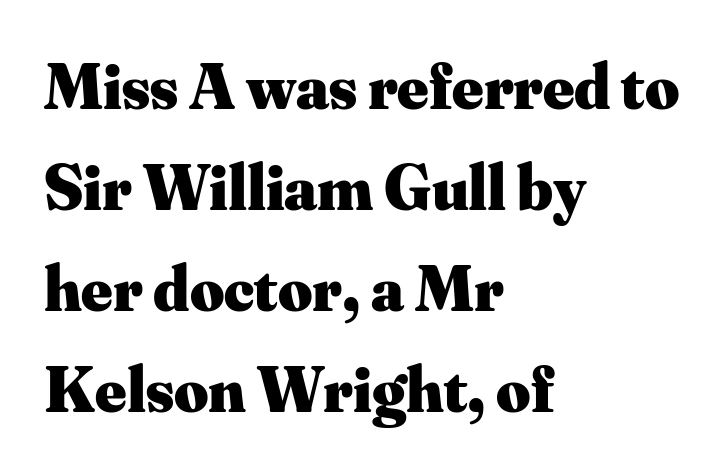
{"serif": "yes", "italic": "no", "bold": "yes", "weight": "heavy", "width": "normal", "stroke_contrast": "medium", "x_height": "small", "monospaced": "no", "underline": "no", "align": "left", "line_spacing": "normal", "line_spacing_ratio": 1.53, "letter_spacing": "normal", "letter_spacing_em": 0.0, "glyph_px": 66}
